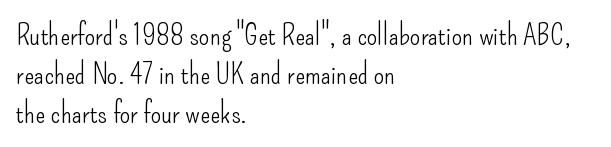
{"serif": "no", "italic": "no", "bold": "no", "weight": "light", "width": "condensed", "stroke_contrast": "low", "x_height": "small", "monospaced": "no", "underline": "no", "align": "left", "line_spacing": "normal", "line_spacing_ratio": 1.3, "letter_spacing": "normal", "letter_spacing_em": 0.0, "glyph_px": 30}
